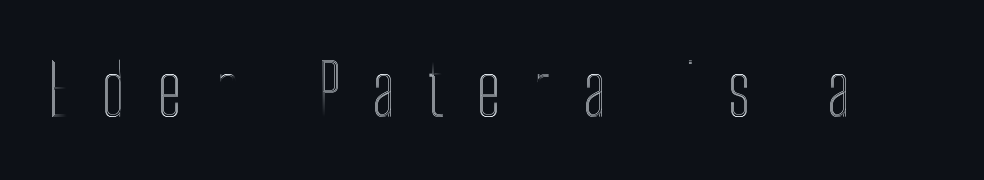
Q: Is the text italic (slanted)? A: No, it is upright.
Q: Is the text underlined? A: No.
Q: Is the spacing between letters normal or unusually wide? A: Unusually wide.
Q: Width (condensed, normal, or wide)? A: Condensed.
Q: x-height? A: Medium.
Q: Monospaced? A: No.
